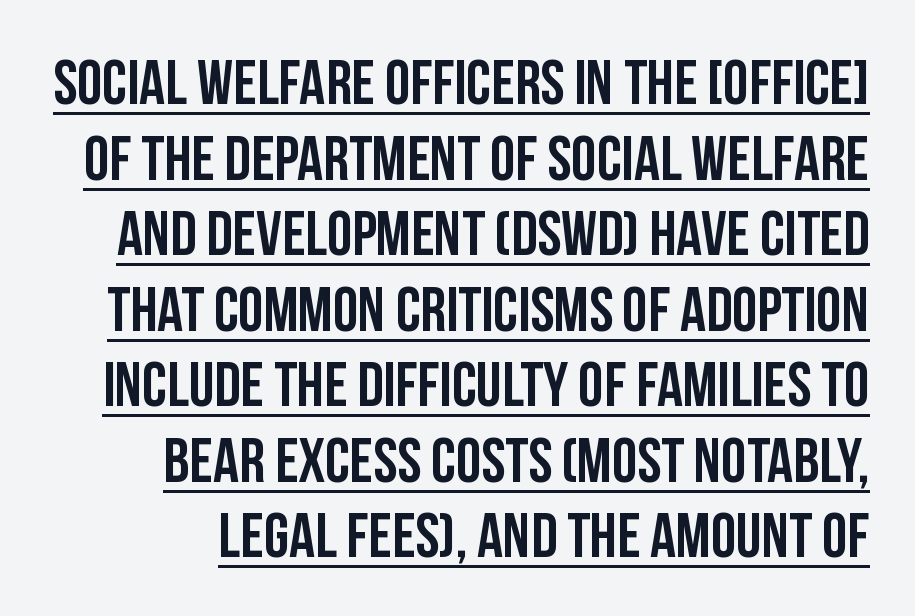
Q: Is the text italic (slanted)? A: No, it is upright.
Q: Is the typeface a serif or a sans-serif typeface? A: Sans-serif.
Q: Is the text underlined? A: Yes.
Q: Is the spacing between letters normal or unusually wide? A: Normal.
Q: Width (condensed, normal, or wide)? A: Condensed.
Q: Stroke contrast? A: Low.
Q: x-height? A: Large.
Q: Monospaced? A: No.
